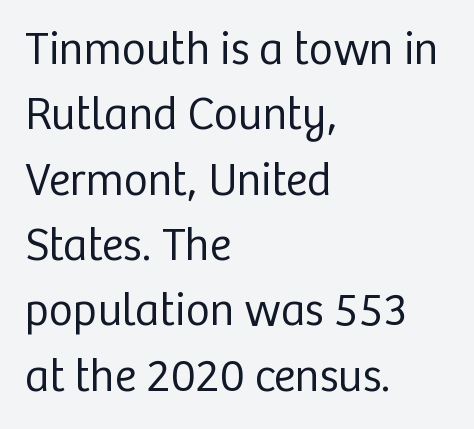
The image shows 46 px regular-weight sans-serif type, upright; set left-aligned, normal line spacing (1.42x), normal letter spacing, not underlined; low stroke contrast and a medium x-height.
